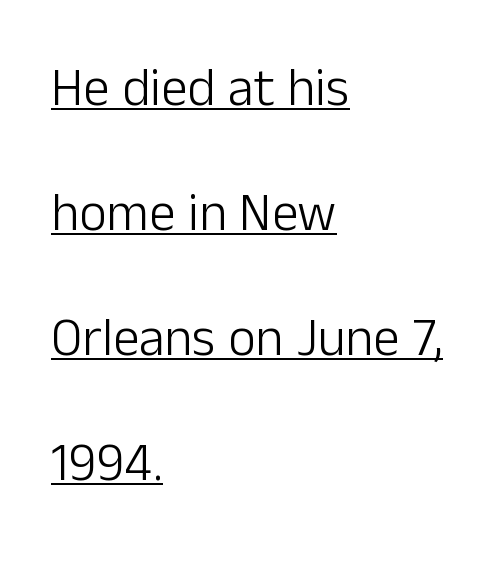
The passage is arranged the way most books set body copy — flush left. Is the stroke heavy? The answer is a plain regular-or-lighter. Is there an underline? Yes — a line sits under the letters. Each letter keeps its own natural width here, so spacing adapts to shape. In terms of leading, this rendering errs on the spacious side.
